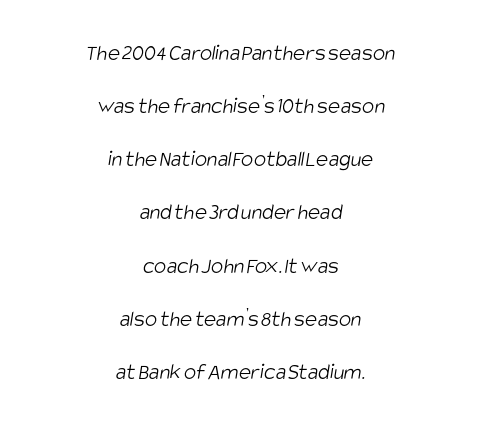
Q: Is the text bold? A: No.
Q: Is the text underlined? A: No.
Q: How is the paragraph aligned? A: Centered.
Q: Is the spacing between letters normal or unusually wide? A: Normal.
Q: Is the spacing between lines tight, normal or loose? A: Loose.
